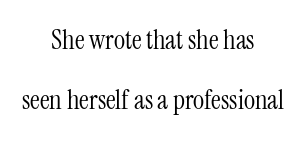
Q: Is the text bold? A: No.
Q: Is the text italic (slanted)? A: No, it is upright.
Q: Is the text underlined? A: No.
Q: How is the paragraph aligned? A: Centered.
Q: Is the spacing between letters normal or unusually wide? A: Normal.
Q: Is the spacing between lines tight, normal or loose? A: Loose.
